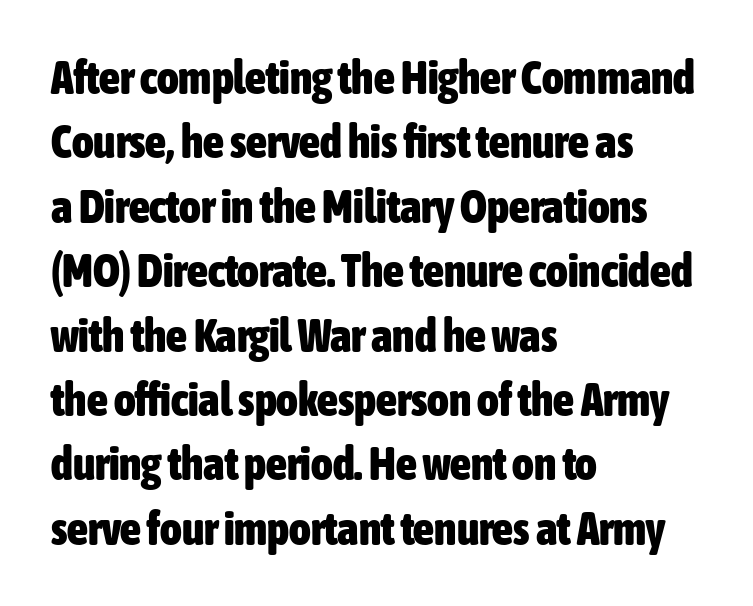
Caption: multi-line text, flush left, ragged right. The face used here is a sans, in the tradition of grotesques and geometrics. Tracking here is standard; glyphs follow each other at the usual distance. Horizontal bands of white between lines are of average thickness. This sample has the flowing, uneven cadence of proportional lettering.
